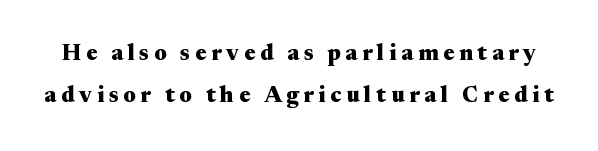
Q: Is the text bold? A: Yes.
Q: Is the text italic (slanted)? A: No, it is upright.
Q: Is the text underlined? A: No.
Q: Is the spacing between letters normal or unusually wide? A: Unusually wide.
Q: Is the spacing between lines tight, normal or loose? A: Loose.
